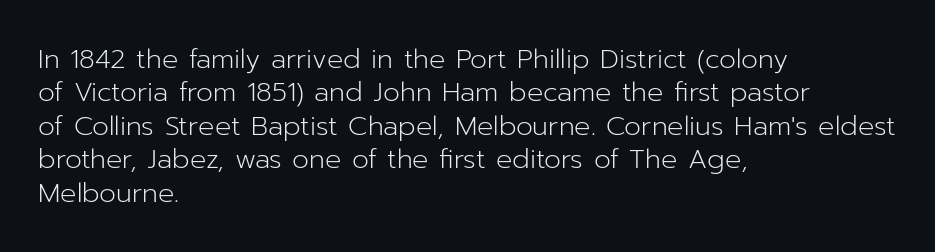
Q: Is the text bold? A: No.
Q: Is the text italic (slanted)? A: No, it is upright.
Q: Is the text underlined? A: No.
Q: How is the paragraph aligned? A: Left-aligned.
Q: Is the spacing between letters normal or unusually wide? A: Normal.
